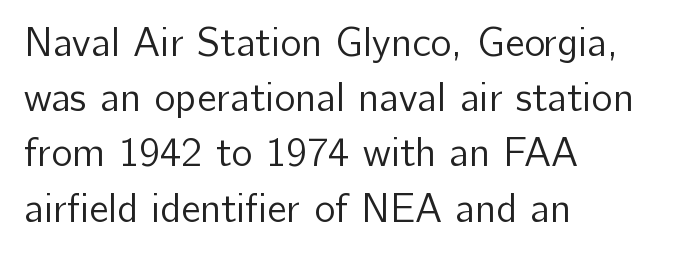
{"serif": "no", "italic": "no", "bold": "no", "weight": "regular", "width": "normal", "stroke_contrast": "low", "x_height": "medium", "monospaced": "no", "underline": "no", "align": "left", "line_spacing": "normal", "line_spacing_ratio": 1.38, "letter_spacing": "normal", "letter_spacing_em": 0.0, "glyph_px": 40}
